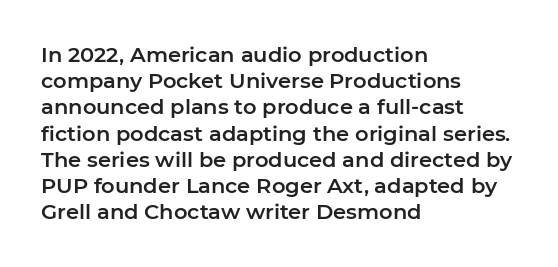
A typesetter would call this leading conventional body-copy spacing. Upright lettering throughout. This rendering uses left alignment, leaving the right contour irregular. The letterforms sit shoulder to shoulder at normal distance. Decoration check: the copy has no underline.
